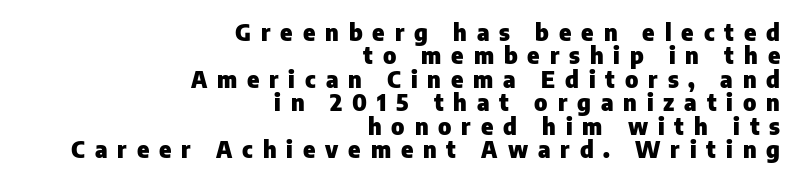
Do the letters lean? They stand straight. The glyphs are unaccompanied by any horizontal stroke below them. Does the leading feel generous? Not at all — it's pinched. Compared with an ordinary text face, these strokes are far heavier — a full bold.
